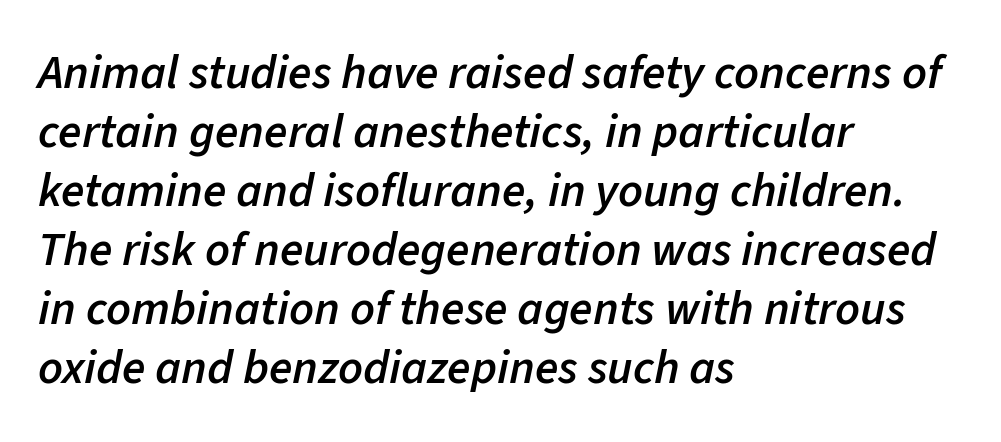
{"italic": "yes", "lean": "right", "slant_degrees": 11, "bold": "semi", "weight": "semibold", "width": "normal", "stroke_contrast": "low", "x_height": "medium", "monospaced": "no", "underline": "no", "align": "left", "line_spacing_ratio": 1.23, "letter_spacing": "normal", "letter_spacing_em": 0.0, "glyph_px": 48}
